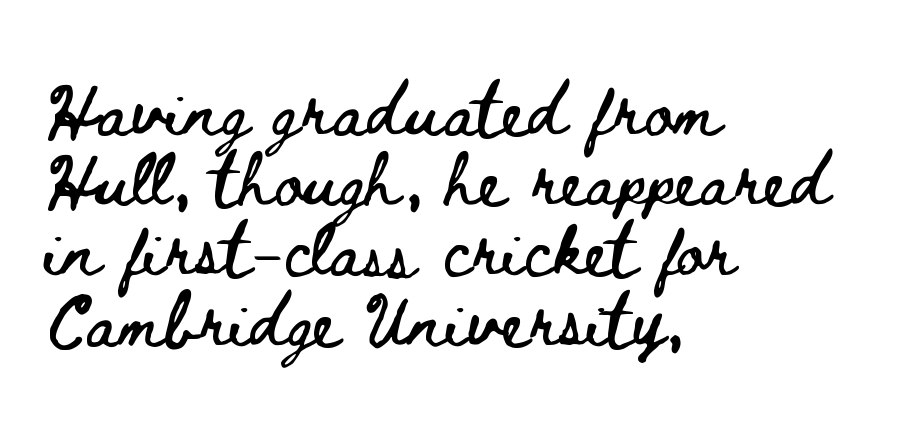
Q: Is the text underlined? A: No.
Q: How is the paragraph aligned? A: Left-aligned.
Q: Is the spacing between letters normal or unusually wide? A: Normal.
Q: Is the spacing between lines tight, normal or loose? A: Normal.
Q: Width (condensed, normal, or wide)? A: Wide.
Q: Stroke contrast? A: Low.
Q: x-height? A: Small.
Q: Monospaced? A: No.
